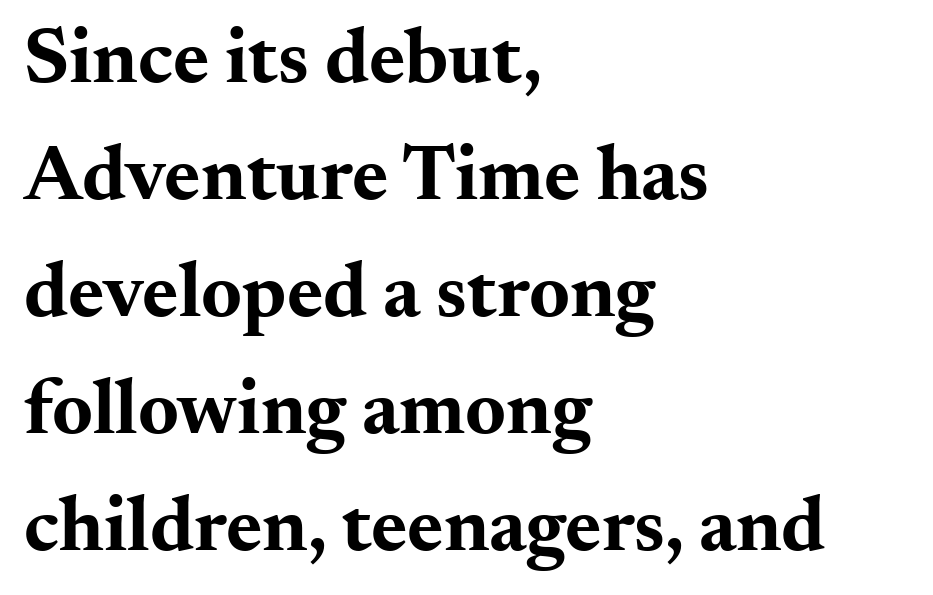
{"serif": "yes", "italic": "no", "bold": "yes", "weight": "bold", "width": "wide", "stroke_contrast": "medium", "x_height": "small", "monospaced": "no", "underline": "no", "align": "left", "line_spacing": "normal", "line_spacing_ratio": 1.5, "letter_spacing": "normal", "letter_spacing_em": 0.0, "glyph_px": 78}
